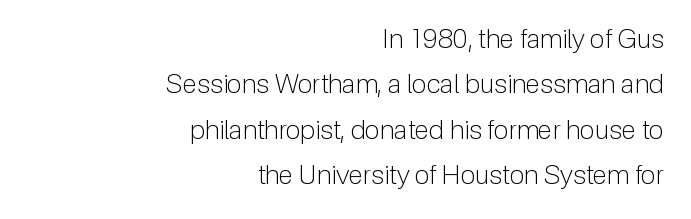
Q: Is the text bold? A: No.
Q: Is the text italic (slanted)? A: No, it is upright.
Q: Is the text underlined? A: No.
Q: How is the paragraph aligned? A: Right-aligned.
Q: Is the spacing between letters normal or unusually wide? A: Normal.
Q: Is the spacing between lines tight, normal or loose? A: Normal.
